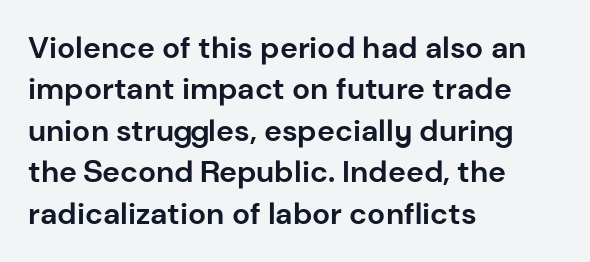
Q: Is the text bold? A: Yes.
Q: Is the text italic (slanted)? A: No, it is upright.
Q: Is the typeface a serif or a sans-serif typeface? A: Sans-serif.
Q: Is the text underlined? A: No.
Q: How is the paragraph aligned? A: Left-aligned.
Q: Is the spacing between letters normal or unusually wide? A: Normal.
Q: Is the spacing between lines tight, normal or loose? A: Normal.
Q: Width (condensed, normal, or wide)? A: Normal.
Q: Stroke contrast? A: Low.
Q: x-height? A: Medium.
Q: Monospaced? A: No.
